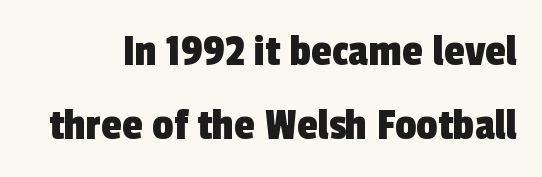
Students, observe: this is what conventionally led text looks like. This is sans-serif lettering, the kind often seen on screens and signage. Rule under the text: the space is simply empty. The horizontal fit of the characters is conventional and even.
